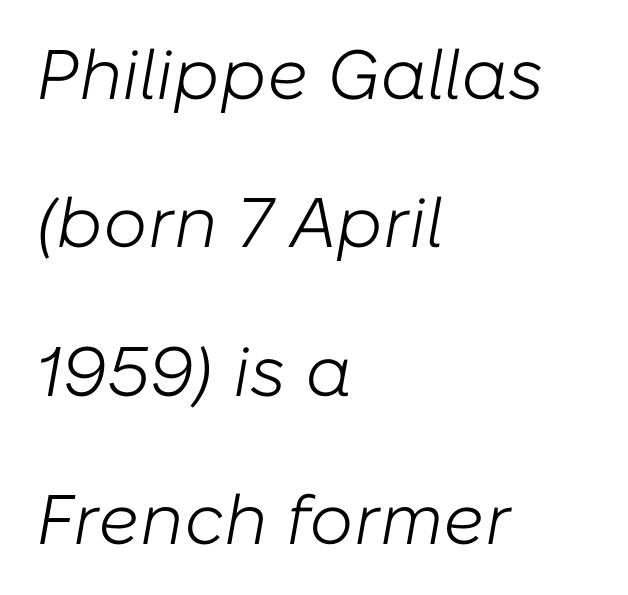
{"italic": "yes", "lean": "right", "slant_degrees": 10, "bold": "no", "weight": "light", "width": "normal", "stroke_contrast": "low", "x_height": "medium", "monospaced": "no", "underline": "no", "align": "left", "line_spacing": "loose", "line_spacing_ratio": 2.12, "letter_spacing": "normal", "letter_spacing_em": 0.0, "glyph_px": 70}
